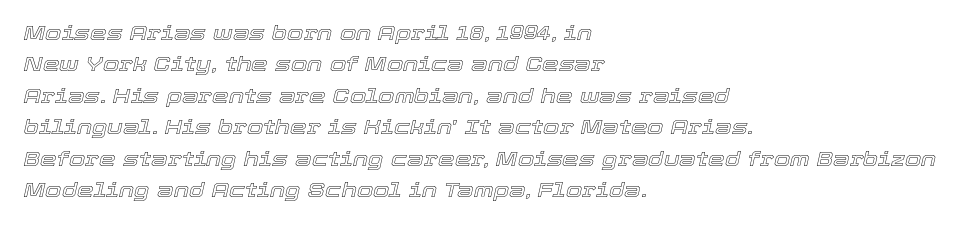
{"italic": "yes", "lean": "right", "slant_degrees": 12, "underline": "no", "align": "left", "line_spacing": "normal", "line_spacing_ratio": 1.5, "letter_spacing": "normal", "letter_spacing_em": 0.0, "glyph_px": 21}
